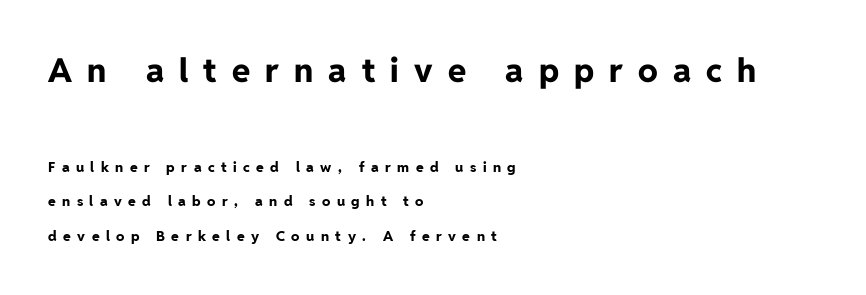
Q: Is the text bold? A: Yes.
Q: Is the text italic (slanted)? A: No, it is upright.
Q: Is the typeface a serif or a sans-serif typeface? A: Sans-serif.
Q: Is the text underlined? A: No.
Q: How is the paragraph aligned? A: Left-aligned.
Q: Is the spacing between letters normal or unusually wide? A: Unusually wide.
Q: Is the spacing between lines tight, normal or loose? A: Loose.
Q: Which block of text is set in a larger size, the first (top) or the second (bottom)? A: The first (top) one.
Q: Width (condensed, normal, or wide)? A: Normal.
Q: Stroke contrast? A: Low.
Q: x-height? A: Medium.
Q: Monospaced? A: No.
